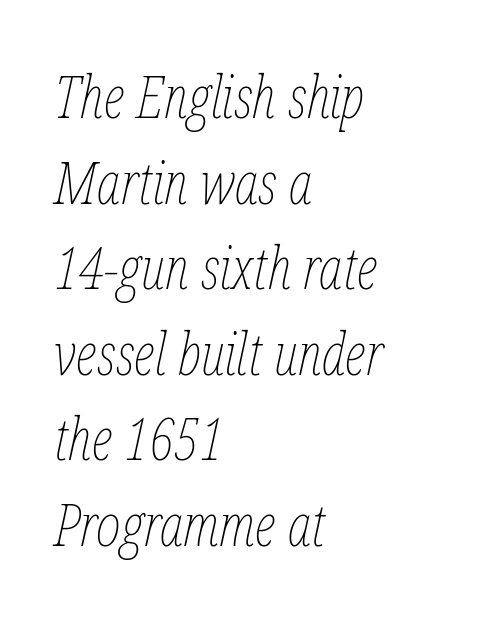
Words appear dense and cohesive because spacing is normal. Each letter keeps its own natural width here, so spacing adapts to shape. Is the block centered? No — it sits flush against the left margin. Beneath every word, the page is bare.
